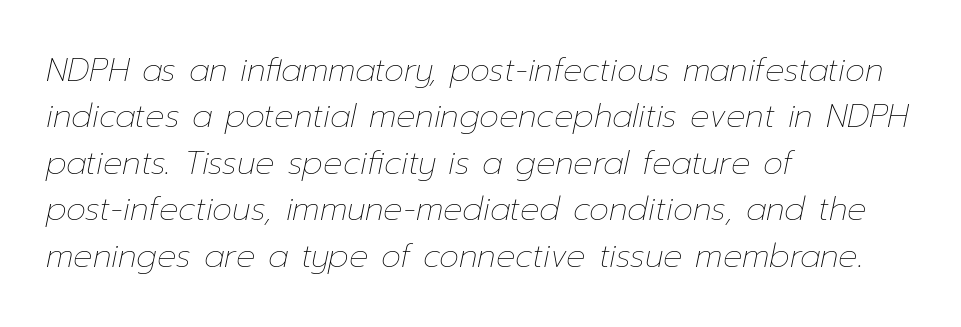
The image shows 32 px thin type, italic (leaning right); set left-aligned, normal line spacing (1.45x), normal letter spacing, not underlined; low stroke contrast and a medium x-height.
